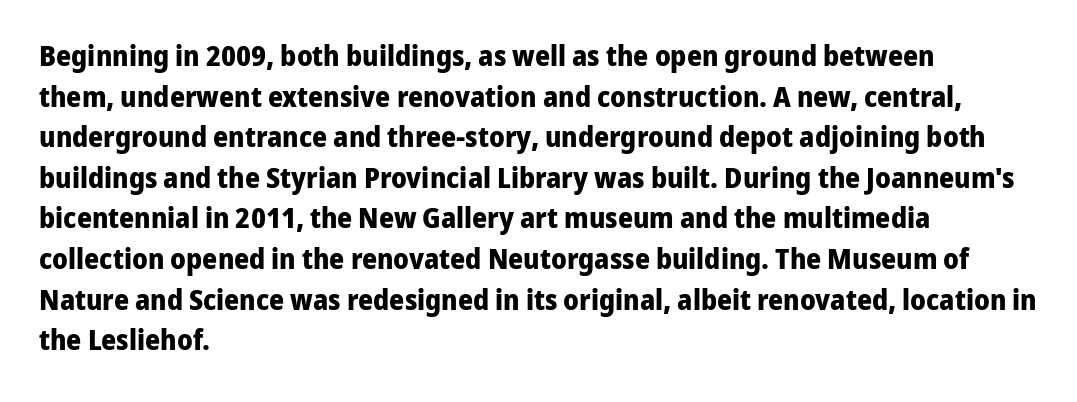
Just letters on the line, the space beneath them empty. Baseline-to-baseline distance is the conventional proportion of letter height. Typesetter's note: full bold, strokes at maximum text heaviness. Layout note: lines flush left. These lines are rendered in a variable-pitch font.
